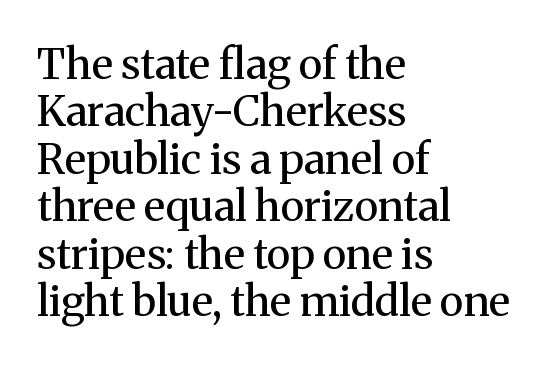
The image shows 42 px regular-weight serif type, upright; set left-aligned, tight line spacing (1.13x), normal letter spacing, not underlined; medium stroke contrast and a medium x-height.
